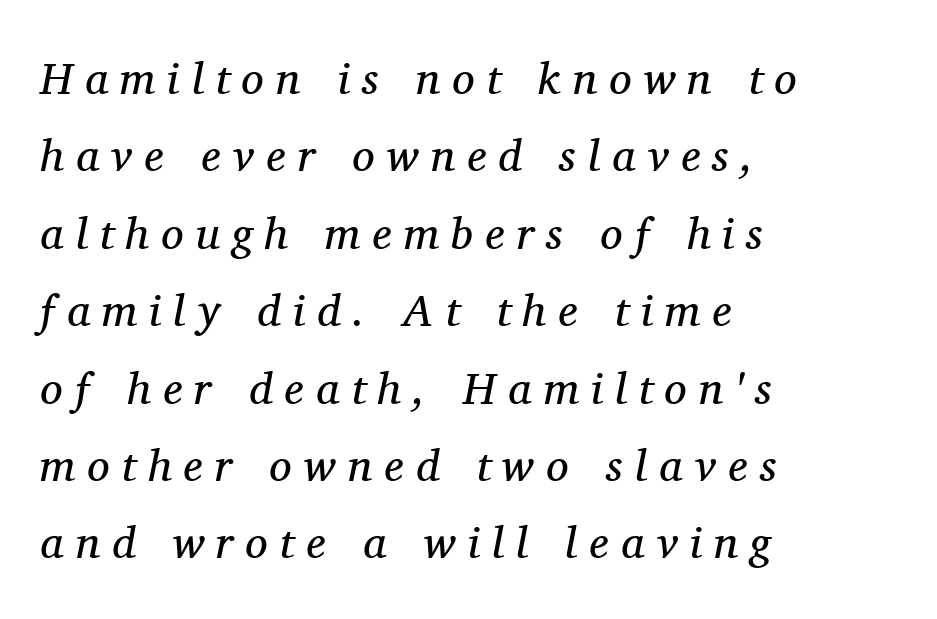
Q: Is the text bold? A: No.
Q: Is the text italic (slanted)? A: Yes, it leans right by about 11 degrees.
Q: Is the typeface a serif or a sans-serif typeface? A: Serif.
Q: Is the text underlined? A: No.
Q: How is the paragraph aligned? A: Left-aligned.
Q: Is the spacing between letters normal or unusually wide? A: Unusually wide.
Q: Width (condensed, normal, or wide)? A: Normal.
Q: Stroke contrast? A: Medium.
Q: x-height? A: Medium.
Q: Monospaced? A: No.
